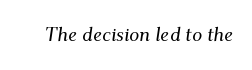
The face used here has a pronounced slope to its letters. Check the space under the baseline: it is left empty. Look at the tracking — it's just the regular setting, nothing added.
